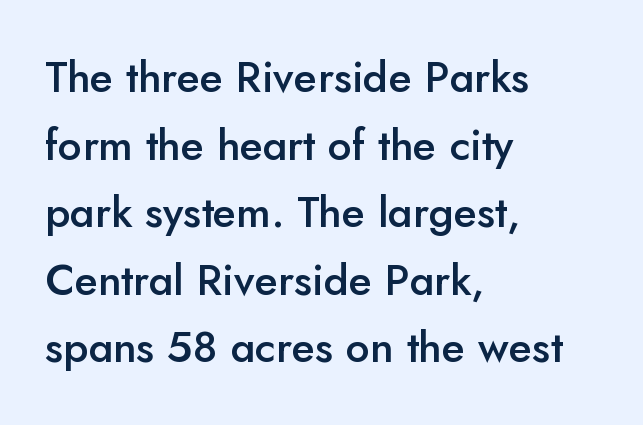
{"serif": "no", "italic": "no", "bold": "semi", "weight": "semibold", "width": "normal", "stroke_contrast": "low", "x_height": "small", "monospaced": "no", "underline": "no", "align": "left", "line_spacing": "normal", "line_spacing_ratio": 1.57, "letter_spacing": "normal", "letter_spacing_em": 0.0, "glyph_px": 43}
